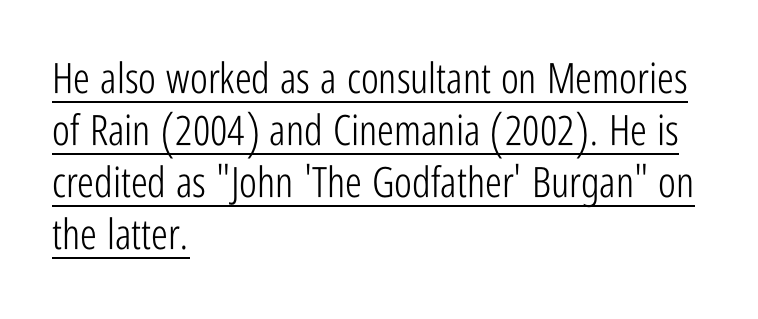
The image shows 42 px light, condensed sans-serif type, upright; set left-aligned, line spacing 1.24x, normal letter spacing, underlined; low stroke contrast and a medium x-height.
